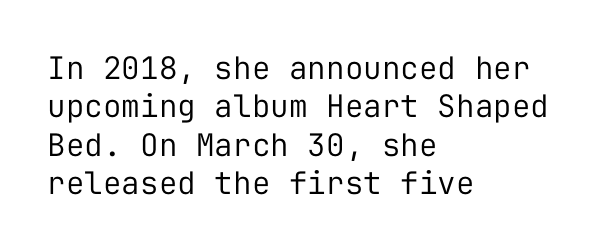
{"serif": "no", "italic": "no", "bold": "no", "weight": "regular", "width": "normal", "stroke_contrast": "low", "x_height": "medium", "monospaced": "yes", "underline": "no", "align": "left", "line_spacing_ratio": 1.24, "letter_spacing": "normal", "letter_spacing_em": 0.0, "glyph_px": 31}
